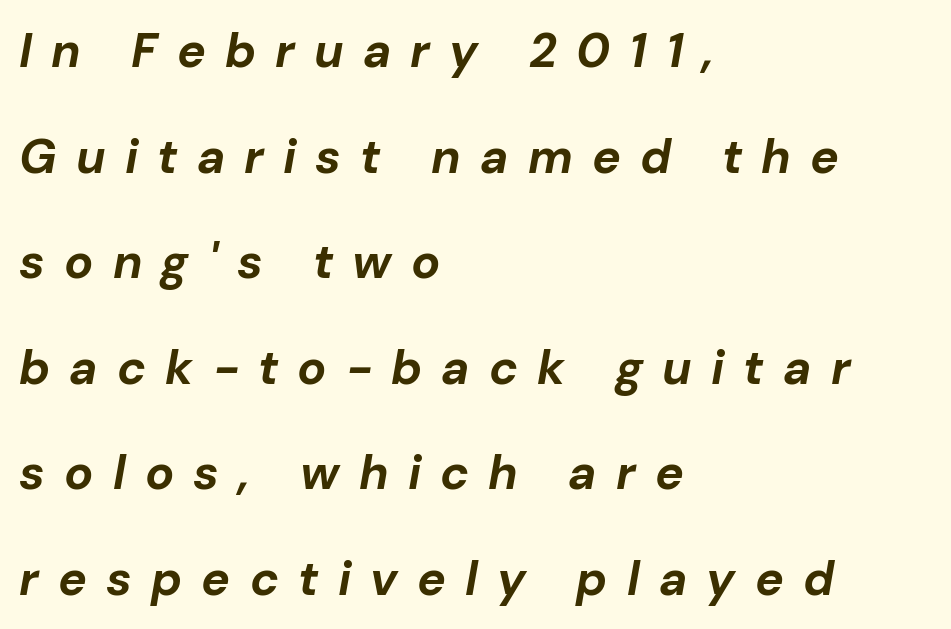
Q: Is the text bold? A: Yes.
Q: Is the text italic (slanted)? A: Yes, it leans right by about 10 degrees.
Q: Is the text underlined? A: No.
Q: How is the paragraph aligned? A: Left-aligned.
Q: Is the spacing between letters normal or unusually wide? A: Unusually wide.
Q: Is the spacing between lines tight, normal or loose? A: Loose.
Q: Width (condensed, normal, or wide)? A: Normal.
Q: Stroke contrast? A: Low.
Q: x-height? A: Medium.
Q: Monospaced? A: No.
